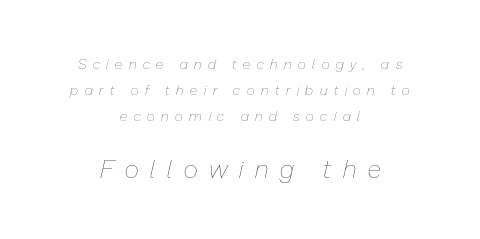
The image shows 25 px text type, italic (leaning right); set centered, line spacing 1.86x, unusually wide letter spacing (+0.47 em), not underlined; the second (bottom) block is 1.79x larger.
